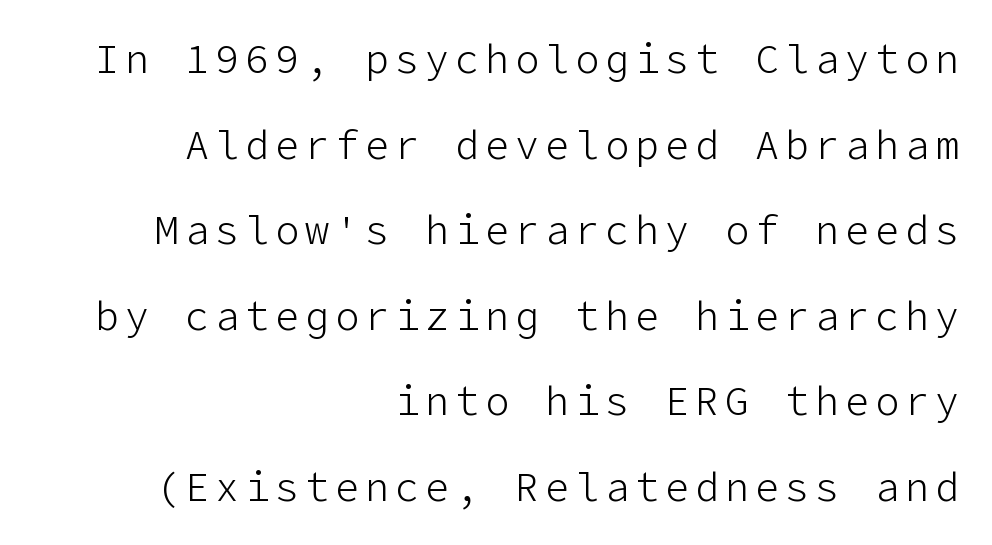
The letters carry no serifs — their stems end cleanly without finishing strokes. Is the type heavy? It reads as light-to-regular instead. Compared with a flush-left layout, this one pins lines to the opposite, right side. Underlining? Definitely not there.
